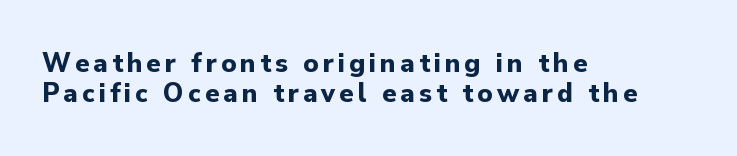
{"serif": "no", "italic": "no", "bold": "yes", "weight": "bold", "width": "normal", "stroke_contrast": "low", "x_height": "small", "monospaced": "no", "underline": "no", "align": "left", "line_spacing": "tight", "line_spacing_ratio": 1.05, "glyph_px": 29}
